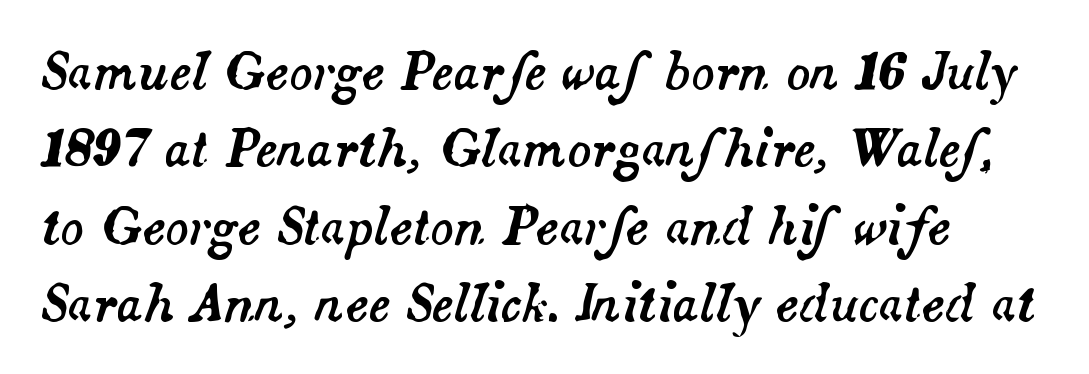
The image shows 49 px text type, italic (leaning right); set normal line spacing (1.58x), normal letter spacing, not underlined; medium stroke contrast and a small x-height.
